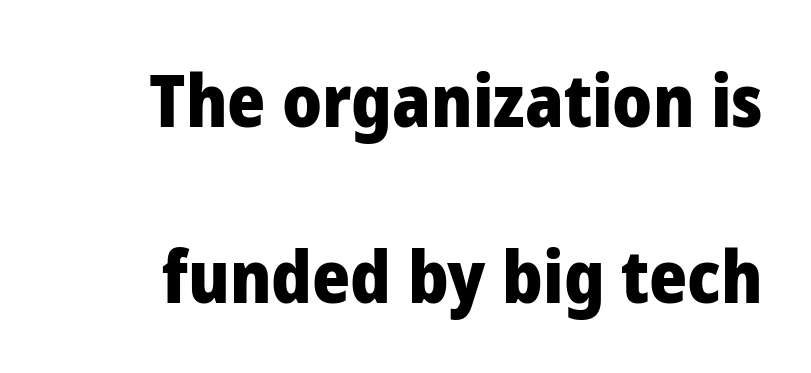
The image shows 73 px heavy sans-serif type, upright; set loose line spacing (2.41x), normal letter spacing, not underlined; low stroke contrast and a medium x-height.
